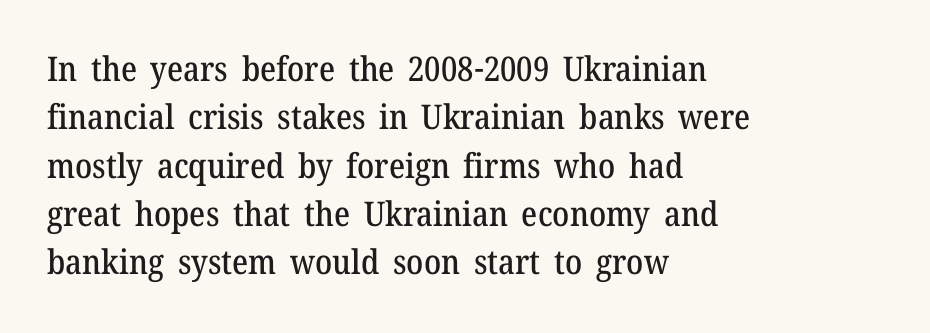
Q: Is the text italic (slanted)? A: No, it is upright.
Q: Is the typeface a serif or a sans-serif typeface? A: Serif.
Q: Is the text underlined? A: No.
Q: How is the paragraph aligned? A: Left-aligned.
Q: Is the spacing between letters normal or unusually wide? A: Normal.
Q: Is the spacing between lines tight, normal or loose? A: Normal.
Q: Width (condensed, normal, or wide)? A: Normal.
Q: Stroke contrast? A: Medium.
Q: x-height? A: Medium.
Q: Monospaced? A: No.
